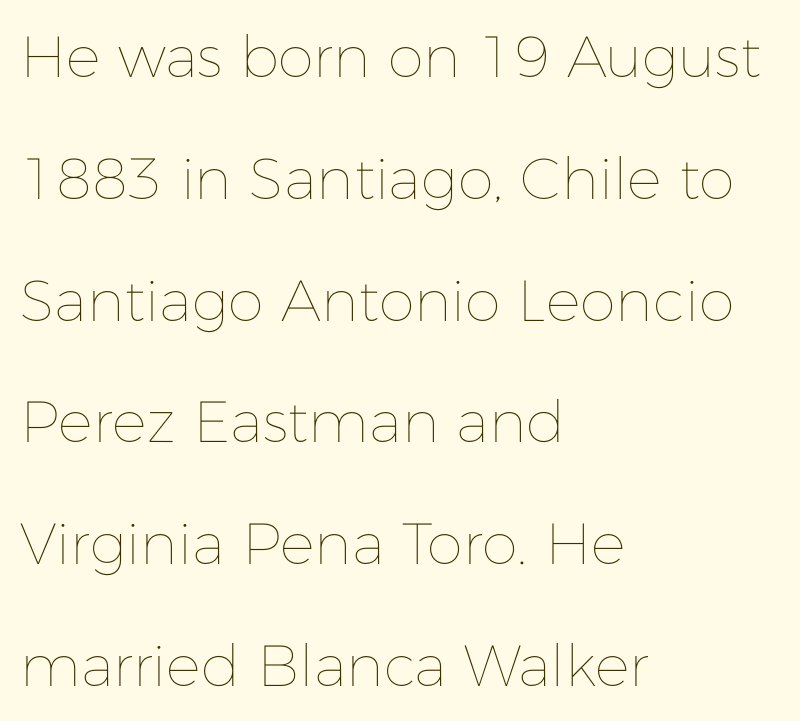
The passage shown stacks its lines with a broad gap. Summary of weight: not heavy and not bold. The string is rendered with underlining switched off. Looks like regular typesetting: each glyph gets only the width it needs. Italic? Not at all — the glyphs are vertical. Left-aligned paragraph, ragged on the right.
